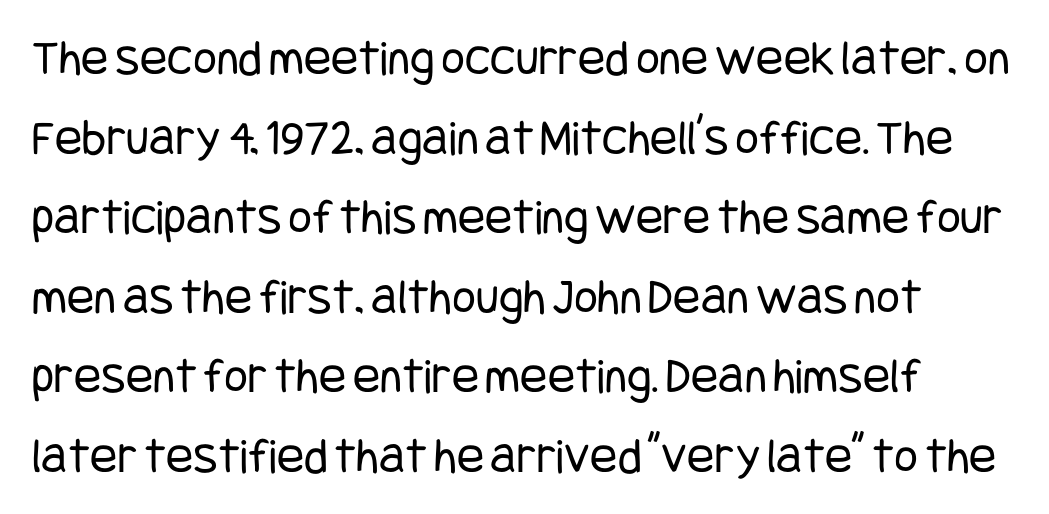
Q: Is the text bold? A: No.
Q: Is the text italic (slanted)? A: No, it is upright.
Q: Is the typeface a serif or a sans-serif typeface? A: Sans-serif.
Q: Is the text underlined? A: No.
Q: Is the spacing between letters normal or unusually wide? A: Normal.
Q: Is the spacing between lines tight, normal or loose? A: Normal.
Q: Width (condensed, normal, or wide)? A: Condensed.
Q: Stroke contrast? A: Low.
Q: x-height? A: Large.
